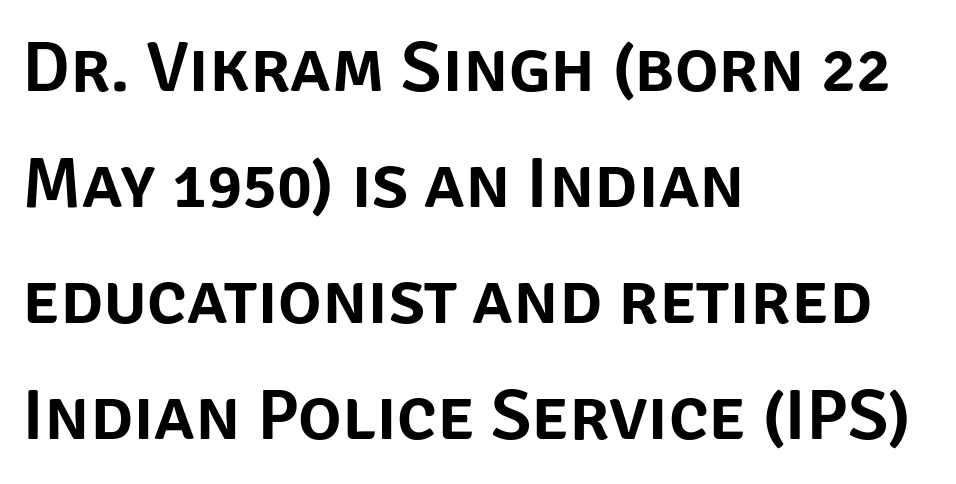
The passage shown is typed in a proportional face where columns would drift. Type without underlining. In terms of letterspacing, this is plain default setting. I'd call this a sans setting — the letters go barefoot. Italic: no, the glyphs are upright roman. All the whitespace from short lines collects on the right.
